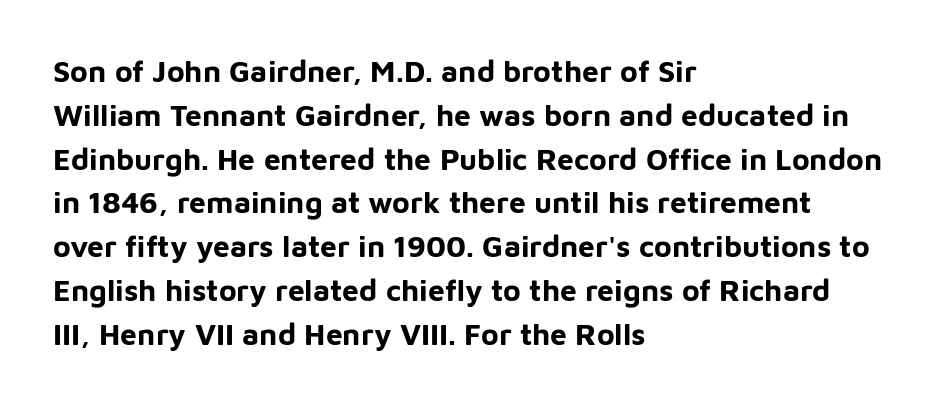
Q: Is the text bold? A: Yes.
Q: Is the text italic (slanted)? A: No, it is upright.
Q: Is the typeface a serif or a sans-serif typeface? A: Sans-serif.
Q: Is the text underlined? A: No.
Q: How is the paragraph aligned? A: Left-aligned.
Q: Is the spacing between letters normal or unusually wide? A: Normal.
Q: Is the spacing between lines tight, normal or loose? A: Normal.
Q: Width (condensed, normal, or wide)? A: Normal.
Q: Stroke contrast? A: Low.
Q: x-height? A: Medium.
Q: Monospaced? A: No.
